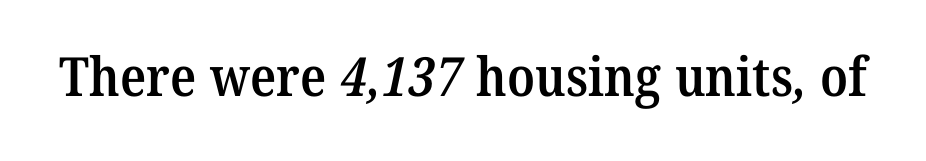
{"serif": "yes", "bold": "semi", "weight": "semibold", "width": "normal", "stroke_contrast": "medium", "x_height": "medium", "monospaced": "no", "underline": "no", "letter_spacing": "normal", "letter_spacing_em": 0.0, "glyph_px": 54}
